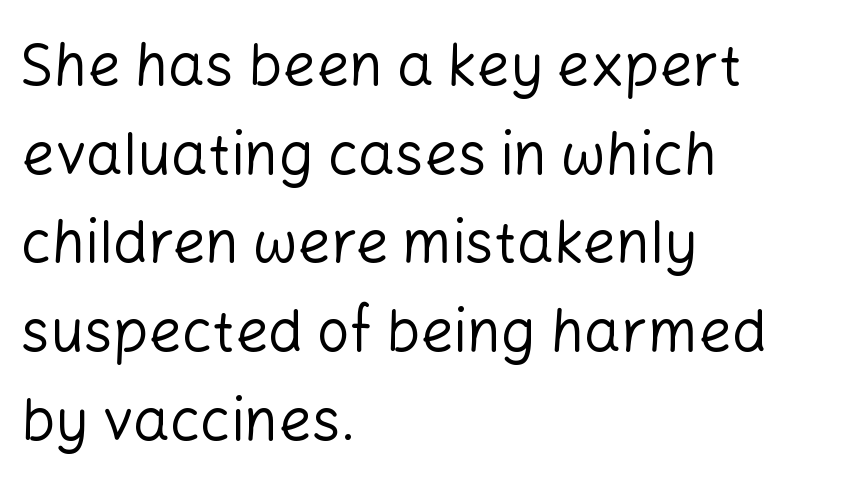
{"serif": "no", "italic": "no", "bold": "no", "weight": "regular", "width": "normal", "stroke_contrast": "low", "x_height": "medium", "monospaced": "no", "underline": "no", "align": "left", "line_spacing": "normal", "line_spacing_ratio": 1.53, "letter_spacing": "normal", "letter_spacing_em": 0.0, "glyph_px": 58}
